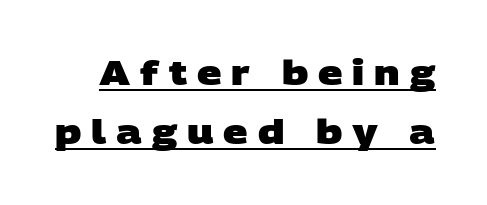
{"serif": "no", "bold": "yes", "weight": "heavy", "width": "wide", "stroke_contrast": "low", "x_height": "large", "monospaced": "no", "underline": "yes", "line_spacing_ratio": 1.75, "letter_spacing": "wide", "letter_spacing_em": 0.29, "glyph_px": 34}
